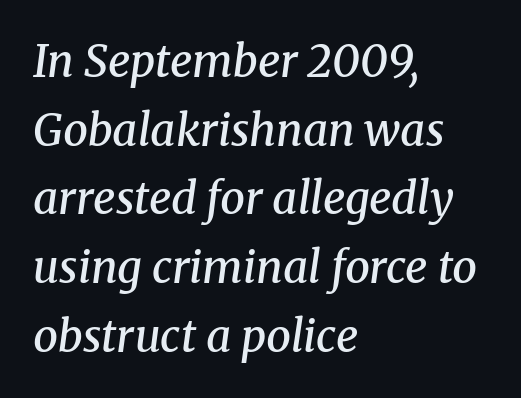
Q: Is the text bold? A: Semi-bold.
Q: Is the text italic (slanted)? A: Yes, it leans right by about 8 degrees.
Q: Is the typeface a serif or a sans-serif typeface? A: Serif.
Q: Is the text underlined? A: No.
Q: How is the paragraph aligned? A: Left-aligned.
Q: Is the spacing between letters normal or unusually wide? A: Normal.
Q: Is the spacing between lines tight, normal or loose? A: Normal.
Q: Width (condensed, normal, or wide)? A: Normal.
Q: Stroke contrast? A: Medium.
Q: x-height? A: Medium.
Q: Monospaced? A: No.
